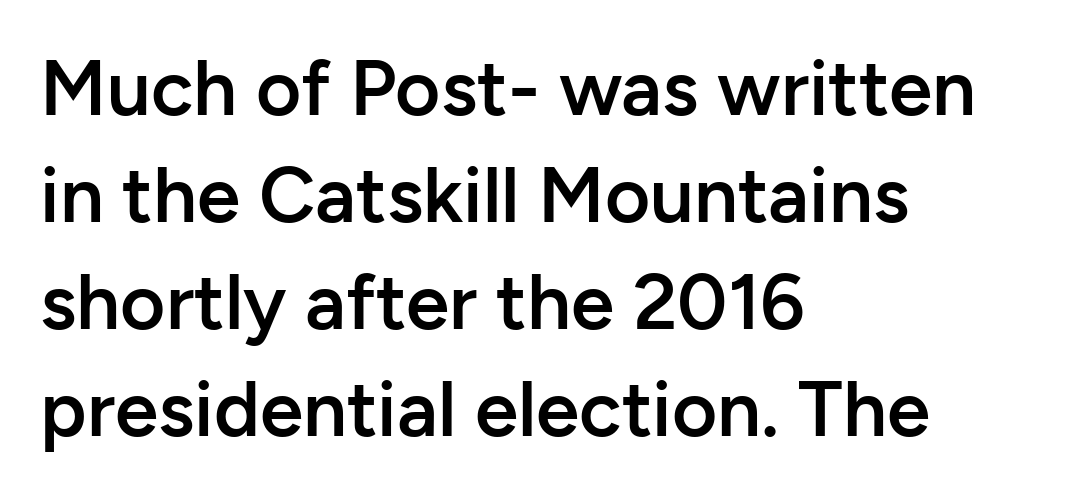
Q: Is the text bold? A: Semi-bold.
Q: Is the text italic (slanted)? A: No, it is upright.
Q: Is the typeface a serif or a sans-serif typeface? A: Sans-serif.
Q: Is the text underlined? A: No.
Q: How is the paragraph aligned? A: Left-aligned.
Q: Is the spacing between letters normal or unusually wide? A: Normal.
Q: Is the spacing between lines tight, normal or loose? A: Normal.
Q: Width (condensed, normal, or wide)? A: Normal.
Q: Stroke contrast? A: Low.
Q: x-height? A: Medium.
Q: Monospaced? A: No.
